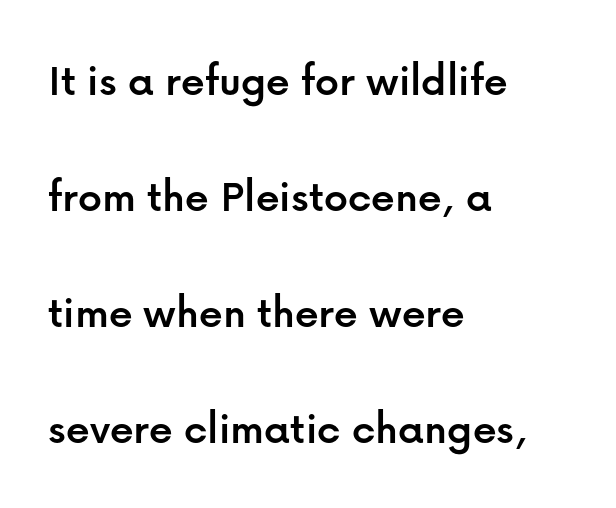
{"serif": "no", "italic": "no", "width": "normal", "stroke_contrast": "low", "x_height": "medium", "monospaced": "no", "underline": "no", "align": "left", "line_spacing": "loose", "line_spacing_ratio": 2.47, "letter_spacing": "normal", "letter_spacing_em": 0.0, "glyph_px": 47}
